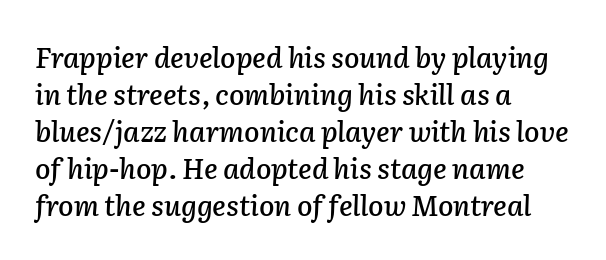
Proportional: the letters do not fall into vertical columns. Lines of text with bare space underneath. You could call the tracking neutral — neither tight nor loose. Yep, that's italic — everything's leaning. Vertical spacing — default.
